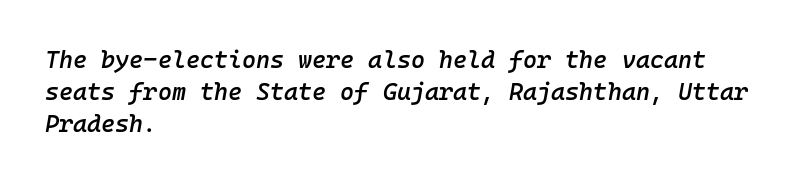
The image shows 24 px text type, italic (leaning right); set left-aligned, normal line spacing (1.34x), normal letter spacing, not underlined.
